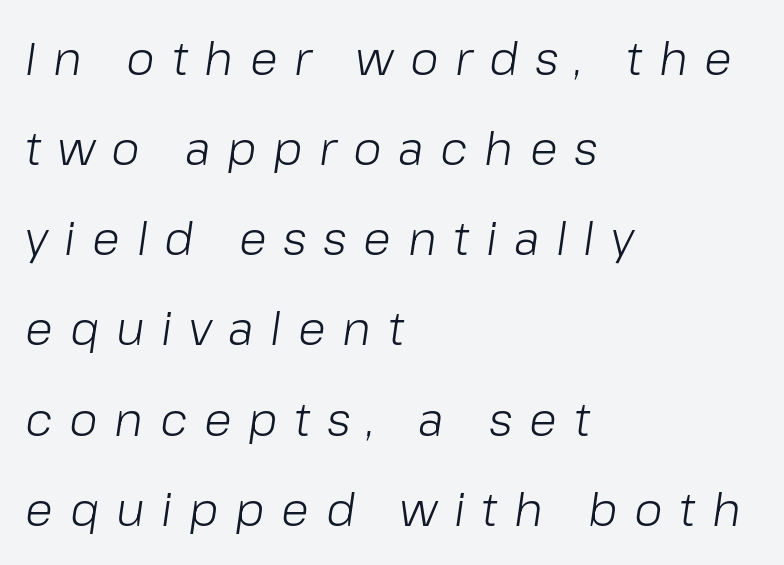
The face looks like a standard text weight, possibly lighter. Any mark beneath the type? The region is blank. The whole block is typeset with a tilt. Think of a printed novel: that variable character pitch is what you see here. Tracking value appears strongly positive — letters spread wide. Horizontal alignment here is leftward, the default for most running prose.
